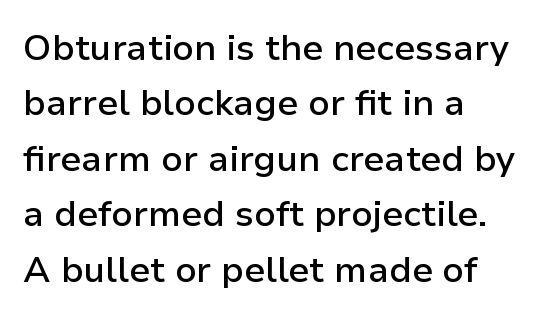
{"serif": "no", "italic": "no", "bold": "semi", "weight": "semibold", "width": "normal", "stroke_contrast": "low", "x_height": "medium", "monospaced": "no", "underline": "no", "align": "left", "line_spacing": "normal", "line_spacing_ratio": 1.54, "letter_spacing": "normal", "letter_spacing_em": 0.0, "glyph_px": 36}
